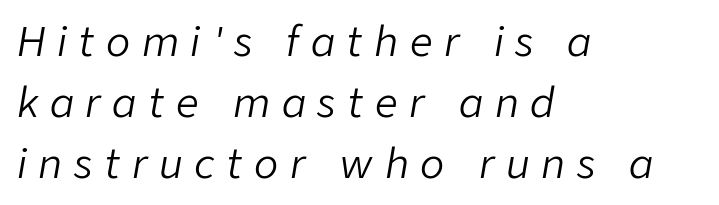
The image shows 40 px light type, italic (leaning right); set left-aligned, normal line spacing (1.52x), unusually wide letter spacing (+0.29 em), not underlined; low stroke contrast and a medium x-height.
